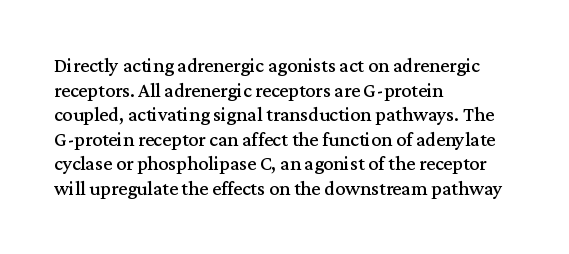
Here the glyphs are tracked normally, forming tight word shapes. The baseline area is clear. Ascenders rise straight up at ninety degrees. These lines stack with their left ends in a neat column.
